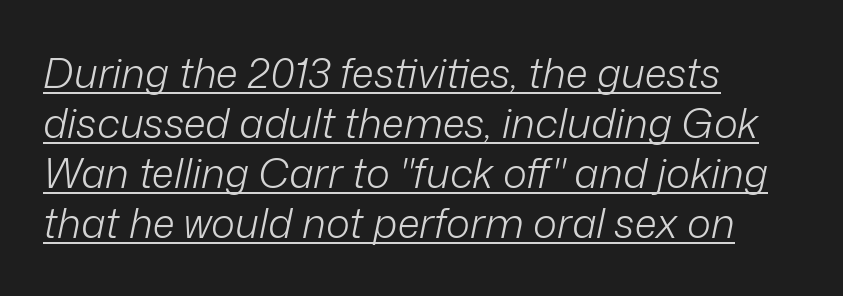
These characters rest on top of a visible drawn line. Nothing unusual about the tracking: characters are spaced as the font intends. Yep, that's italic — everything's leaning. Leftover space on each line is placed entirely after the last word. No letter is thick-stroked: the sample isn't bold.
